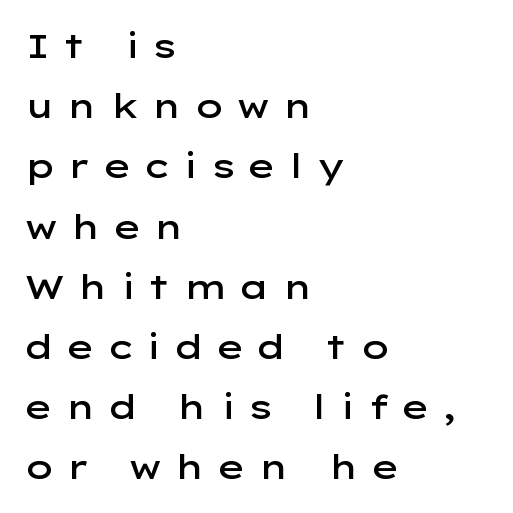
{"serif": "no", "italic": "no", "bold": "semi", "weight": "semibold", "width": "wide", "stroke_contrast": "low", "x_height": "medium", "monospaced": "no", "underline": "no", "align": "left", "line_spacing_ratio": 1.77, "letter_spacing": "wide", "letter_spacing_em": 0.33, "glyph_px": 34}
